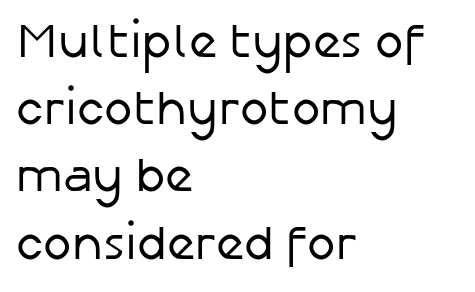
Q: Is the text bold? A: No.
Q: Is the text italic (slanted)? A: No, it is upright.
Q: Is the typeface a serif or a sans-serif typeface? A: Sans-serif.
Q: Is the text underlined? A: No.
Q: How is the paragraph aligned? A: Left-aligned.
Q: Is the spacing between letters normal or unusually wide? A: Normal.
Q: Is the spacing between lines tight, normal or loose? A: Normal.
Q: Width (condensed, normal, or wide)? A: Normal.
Q: Stroke contrast? A: Low.
Q: x-height? A: Medium.
Q: Monospaced? A: No.
